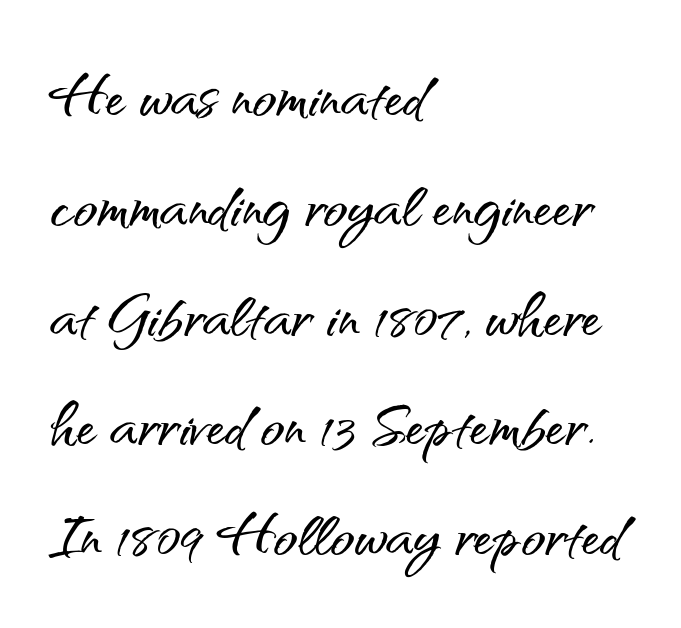
The text block is weighted toward the left margin, trailing off unevenly rightward. No extra tracking has been applied to these lines. Check where the strokes stop: nothing finishes them off — pure sans. The gap between lines stays unmarked.
